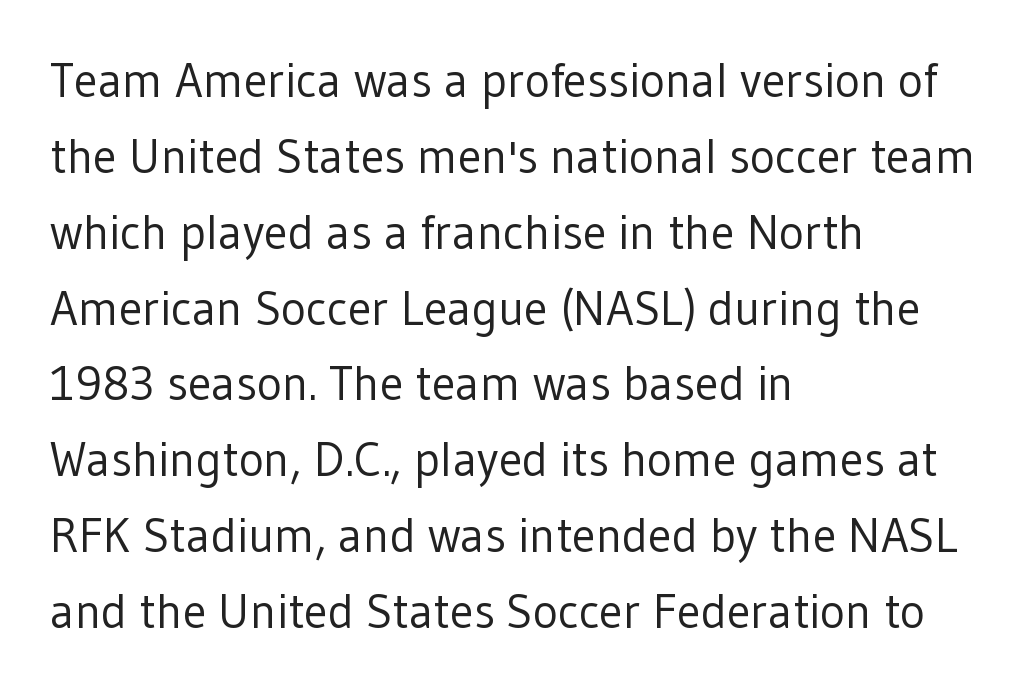
{"serif": "no", "italic": "no", "bold": "no", "weight": "regular", "width": "normal", "stroke_contrast": "low", "x_height": "medium", "monospaced": "no", "underline": "no", "align": "left", "line_spacing": "normal", "line_spacing_ratio": 1.58, "letter_spacing": "normal", "letter_spacing_em": 0.0, "glyph_px": 48}
